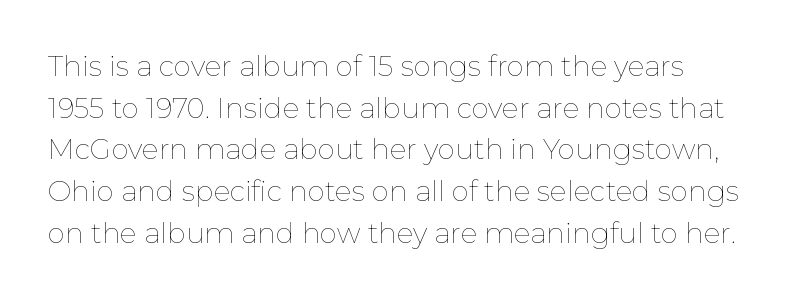
The image shows 28 px thin type, upright; set normal line spacing (1.49x), normal letter spacing, not underlined; low stroke contrast and a medium x-height.
